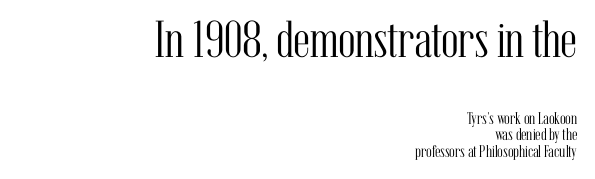
{"serif": "yes", "italic": "no", "bold": "no", "weight": "light", "width": "condensed", "stroke_contrast": "medium", "x_height": "medium", "monospaced": "no", "underline": "no", "align": "right", "line_spacing": "tight", "line_spacing_ratio": 0.98, "letter_spacing": "normal", "letter_spacing_em": 0.0, "larger_block": "first", "size_ratio": 3.06, "glyph_px": 52}
